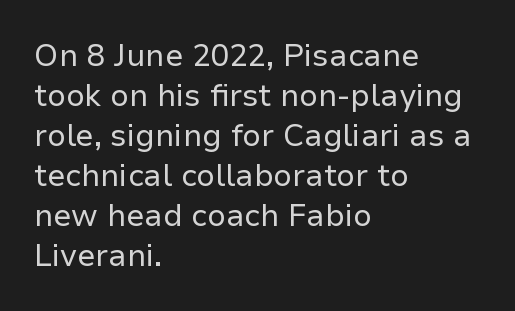
{"serif": "no", "italic": "no", "bold": "no", "weight": "regular", "width": "normal", "stroke_contrast": "low", "x_height": "medium", "monospaced": "no", "underline": "no", "align": "left", "line_spacing": "normal", "line_spacing_ratio": 1.29, "letter_spacing": "normal", "letter_spacing_em": 0.0, "glyph_px": 31}
